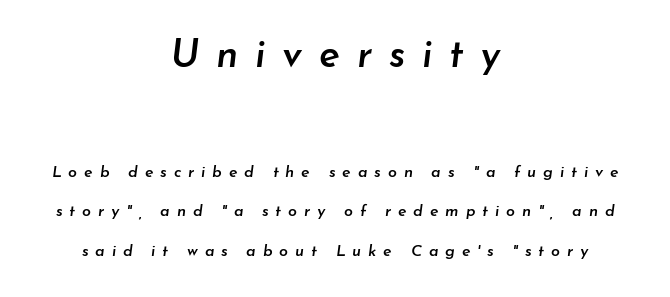
The glyphs look as if they've been sheared to an angle. The tracking jumps out immediately: characters are airy and widely separated. Proportional: the letters do not fall into vertical columns. Typesetter's note: demi weight, one step under bold.
